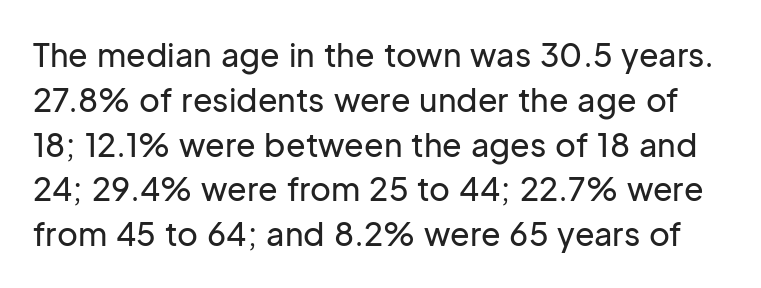
Q: Is the text italic (slanted)? A: No, it is upright.
Q: Is the typeface a serif or a sans-serif typeface? A: Sans-serif.
Q: Is the text underlined? A: No.
Q: Is the spacing between letters normal or unusually wide? A: Normal.
Q: Is the spacing between lines tight, normal or loose? A: Normal.
Q: Width (condensed, normal, or wide)? A: Normal.
Q: Stroke contrast? A: Low.
Q: x-height? A: Medium.
Q: Monospaced? A: No.
